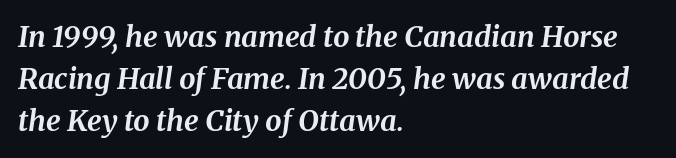
{"serif": "yes", "italic": "yes", "lean": "right", "slant_degrees": 8, "bold": "yes", "weight": "bold", "width": "normal", "stroke_contrast": "medium", "x_height": "medium", "monospaced": "no", "underline": "no", "align": "left", "line_spacing": "normal", "line_spacing_ratio": 1.45, "letter_spacing": "normal", "letter_spacing_em": 0.0, "glyph_px": 29}
